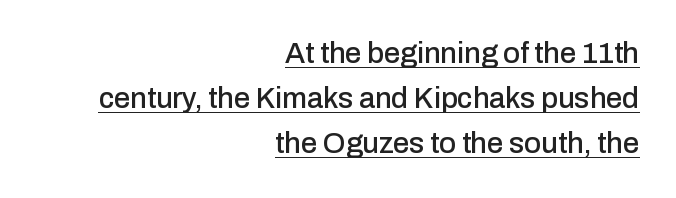
{"serif": "no", "italic": "no", "width": "normal", "stroke_contrast": "low", "x_height": "medium", "monospaced": "no", "underline": "yes", "align": "right", "line_spacing": "normal", "line_spacing_ratio": 1.56, "letter_spacing": "normal", "letter_spacing_em": 0.0, "glyph_px": 29}
